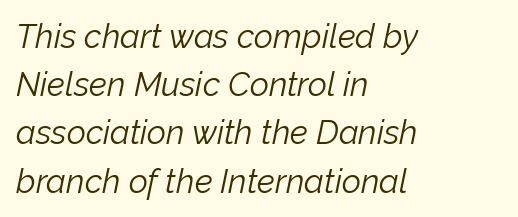
The text block is weighted toward the left margin, trailing off unevenly rightward. What stands out about the letter spacing? Nothing — it is the standard amount. The space directly below the letters is spotless. The typesetting does not lean heavy: it is not bold. You could not count columns in this text — the font is proportionally spaced. A typesetter would mark this as italic.
